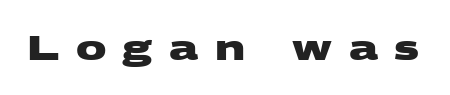
Q: Is the text bold? A: Yes.
Q: Is the typeface a serif or a sans-serif typeface? A: Sans-serif.
Q: Is the text underlined? A: No.
Q: Is the spacing between letters normal or unusually wide? A: Unusually wide.
Q: Width (condensed, normal, or wide)? A: Wide.
Q: Stroke contrast? A: Medium.
Q: x-height? A: Large.
Q: Monospaced? A: No.
